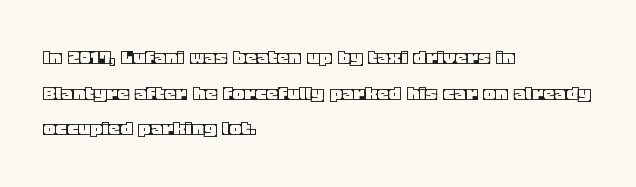
Q: Is the text italic (slanted)? A: No, it is upright.
Q: Is the text underlined? A: No.
Q: How is the paragraph aligned? A: Left-aligned.
Q: Is the spacing between letters normal or unusually wide? A: Normal.
Q: Is the spacing between lines tight, normal or loose? A: Normal.
